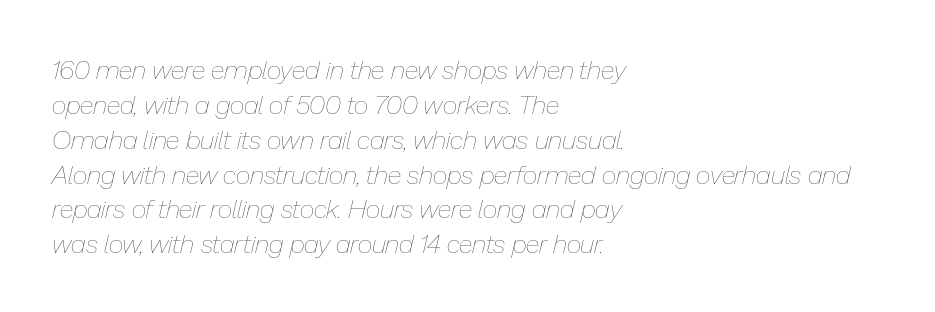
{"italic": "yes", "lean": "right", "slant_degrees": 13, "bold": "no", "underline": "no", "align": "left", "line_spacing": "normal", "line_spacing_ratio": 1.34, "letter_spacing": "normal", "letter_spacing_em": 0.0, "glyph_px": 26}
